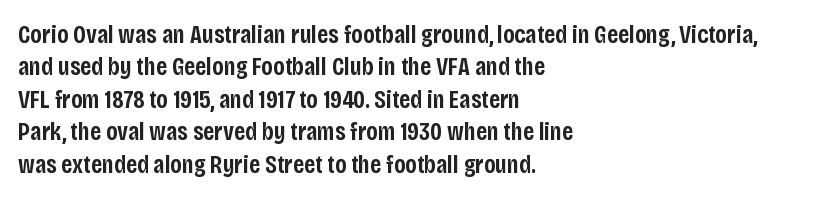
Q: Is the text bold? A: Semi-bold.
Q: Is the text italic (slanted)? A: No, it is upright.
Q: Is the text underlined? A: No.
Q: How is the paragraph aligned? A: Left-aligned.
Q: Is the spacing between letters normal or unusually wide? A: Normal.
Q: Is the spacing between lines tight, normal or loose? A: Normal.
